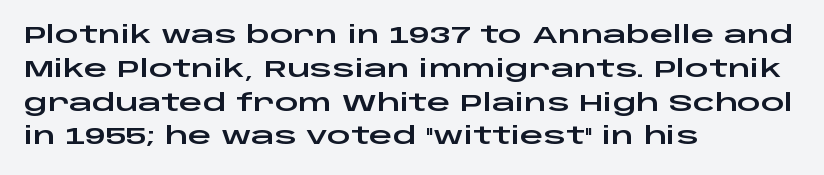
Q: Is the text italic (slanted)? A: No, it is upright.
Q: Is the text underlined? A: No.
Q: How is the paragraph aligned? A: Left-aligned.
Q: Is the spacing between letters normal or unusually wide? A: Normal.
Q: Is the spacing between lines tight, normal or loose? A: Normal.
